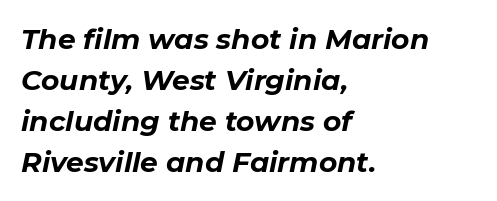
Q: Is the text bold? A: Yes.
Q: Is the text italic (slanted)? A: Yes, it leans right by about 11 degrees.
Q: Is the text underlined? A: No.
Q: How is the paragraph aligned? A: Left-aligned.
Q: Is the spacing between letters normal or unusually wide? A: Normal.
Q: Is the spacing between lines tight, normal or loose? A: Normal.
Q: Width (condensed, normal, or wide)? A: Normal.
Q: Stroke contrast? A: Low.
Q: x-height? A: Medium.
Q: Monospaced? A: No.
